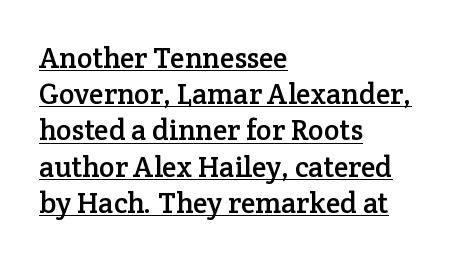
{"serif": "yes", "italic": "no", "width": "normal", "stroke_contrast": "low", "x_height": "medium", "monospaced": "no", "underline": "yes", "align": "left", "line_spacing": "normal", "line_spacing_ratio": 1.25, "letter_spacing": "normal", "letter_spacing_em": 0.0, "glyph_px": 29}
